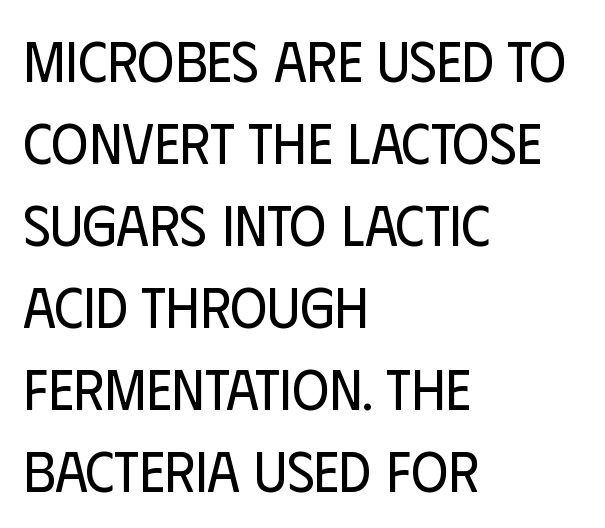
This rendering leaves character spacing at its baseline value. Check where the strokes stop: nothing finishes them off — pure sans. Stems here are at most as thick as an everyday book face. Do the letters lean? They stand straight. The text block is weighted toward the left margin, trailing off unevenly rightward. Think of a printed novel: that variable character pitch is what you see here.
